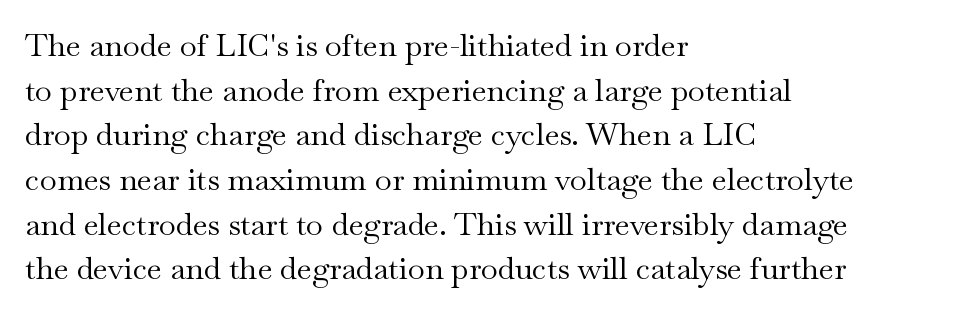
The passage shown stacks its lines at a standard gap. The face used here is proportionally spaced, like ordinary book or web type. The typeface has the unassuming heft of standard copy or less. Spacing between characters is what you'd get straight out of the box.
